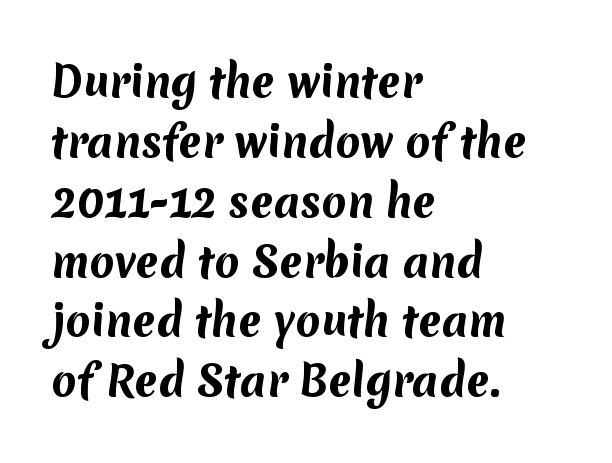
Every row of glyphs begins at an identical x-position on the left. Type without underlining. This block has exactly the height ordinary leading produces. Is this a sans? Yes — the strokes have no serifs. Note the varied advance widths — an 'i' is clearly narrower than an 'm'. Typographic density is high because the face is bold.
